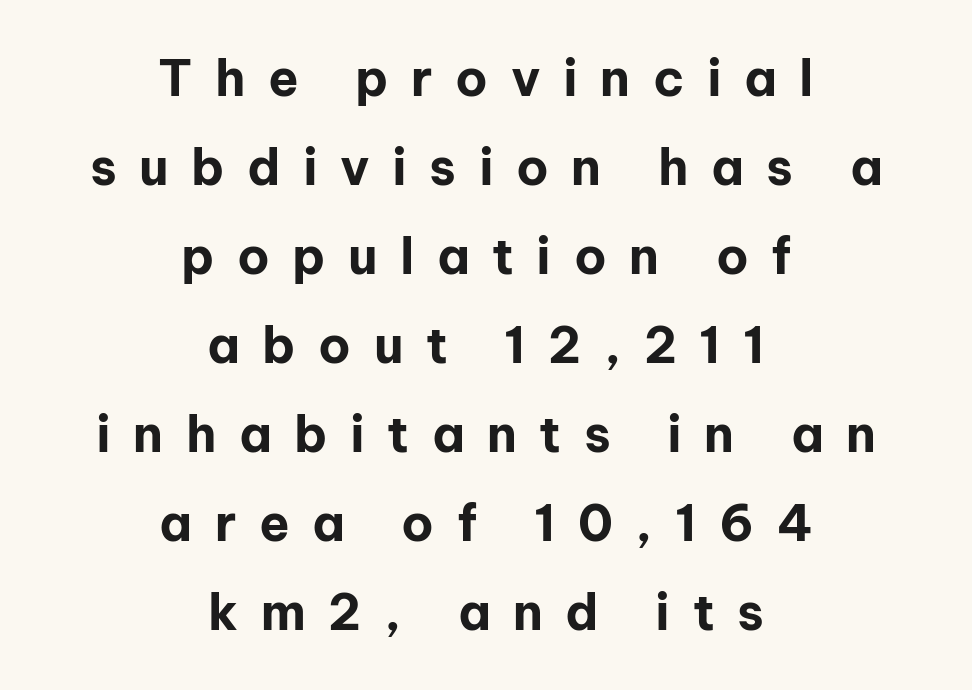
{"serif": "no", "italic": "no", "bold": "yes", "weight": "bold", "width": "normal", "stroke_contrast": "low", "x_height": "medium", "monospaced": "no", "underline": "no", "align": "center", "line_spacing_ratio": 1.78, "letter_spacing": "wide", "letter_spacing_em": 0.45, "glyph_px": 50}
